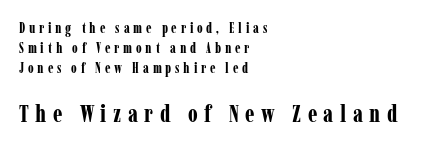
{"italic": "no", "bold": "yes", "underline": "no", "align": "left", "line_spacing": "normal", "line_spacing_ratio": 1.44, "letter_spacing": "wide", "letter_spacing_em": 0.27, "larger_block": "second", "size_ratio": 1.71, "glyph_px": 24}
